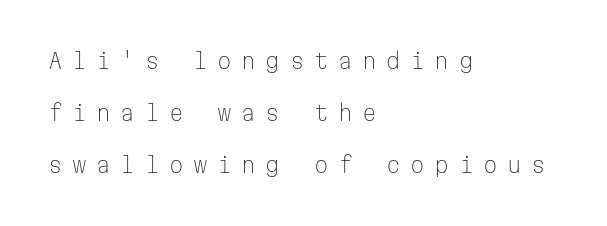
The image shows 21 px text type, upright; set left-aligned, loose line spacing (2.47x), unusually wide letter spacing (+0.45 em), not underlined.
